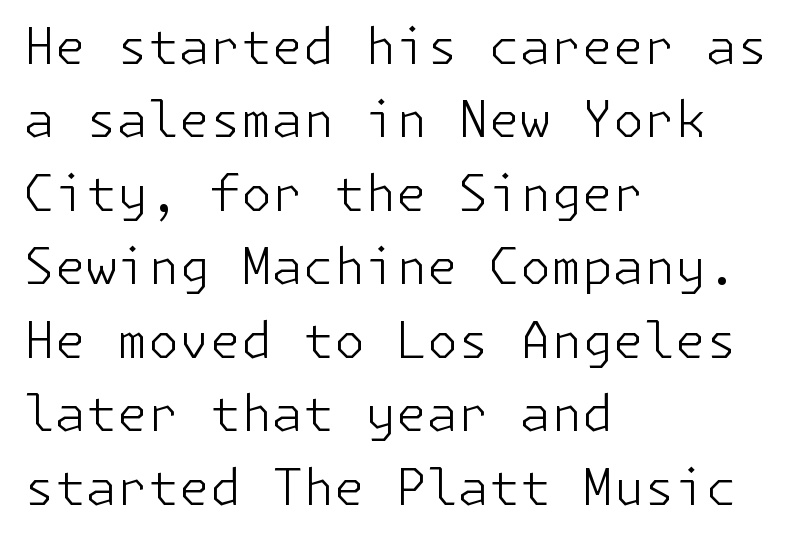
{"serif": "no", "italic": "no", "bold": "no", "weight": "light", "width": "normal", "stroke_contrast": "low", "x_height": "medium", "underline": "no", "align": "left", "line_spacing": "normal", "line_spacing_ratio": 1.47, "letter_spacing": "normal", "letter_spacing_em": 0.0, "glyph_px": 50}
